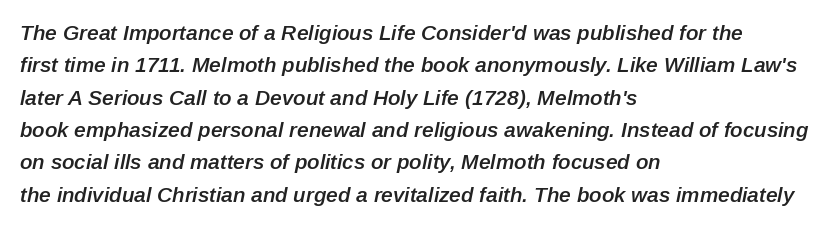
{"italic": "yes", "lean": "right", "slant_degrees": 12, "bold": "semi", "underline": "no", "align": "left", "line_spacing": "normal", "line_spacing_ratio": 1.54, "letter_spacing": "normal", "letter_spacing_em": 0.0, "glyph_px": 21}
